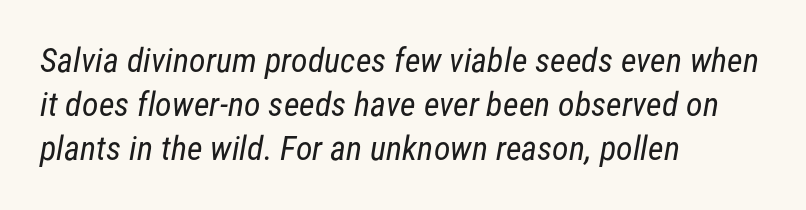
Q: Is the text bold? A: No.
Q: Is the typeface a serif or a sans-serif typeface? A: Sans-serif.
Q: Is the text underlined? A: No.
Q: How is the paragraph aligned? A: Left-aligned.
Q: Is the spacing between letters normal or unusually wide? A: Normal.
Q: Is the spacing between lines tight, normal or loose? A: Normal.
Q: Width (condensed, normal, or wide)? A: Condensed.
Q: Stroke contrast? A: Low.
Q: x-height? A: Medium.
Q: Monospaced? A: No.
